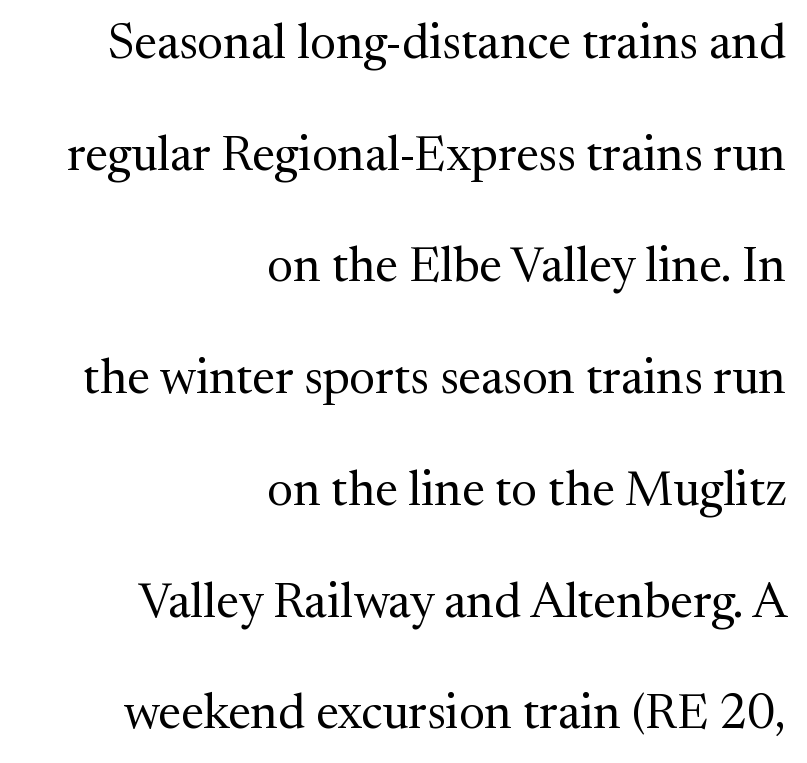
Q: Is the text bold? A: No.
Q: Is the text italic (slanted)? A: No, it is upright.
Q: Is the typeface a serif or a sans-serif typeface? A: Serif.
Q: Is the text underlined? A: No.
Q: How is the paragraph aligned? A: Right-aligned.
Q: Is the spacing between letters normal or unusually wide? A: Normal.
Q: Is the spacing between lines tight, normal or loose? A: Loose.
Q: Width (condensed, normal, or wide)? A: Normal.
Q: Stroke contrast? A: Medium.
Q: x-height? A: Medium.
Q: Monospaced? A: No.
